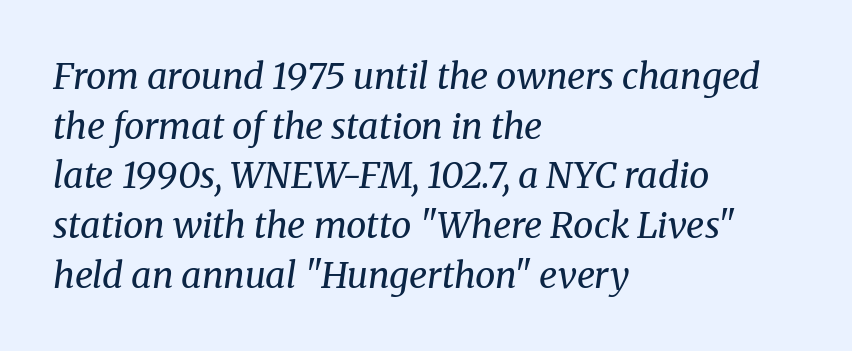
Does extra space separate the letters? No, they use regular spacing. Baseline-to-baseline distance is the conventional proportion of letter height. Stroke mass is kept to a normal reading level or below. Look at the bottom of the vertical strokes: they flare into serifs here. The font's italic variant was chosen for this text. Unmarked baselines from the first word to the last.
